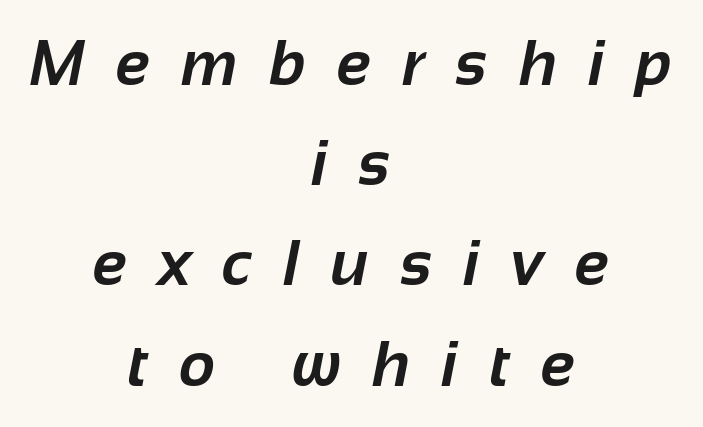
{"serif": "no", "bold": "yes", "weight": "bold", "width": "normal", "stroke_contrast": "low", "x_height": "medium", "monospaced": "no", "underline": "no", "align": "center", "line_spacing": "normal", "line_spacing_ratio": 1.59, "letter_spacing": "wide", "letter_spacing_em": 0.5, "glyph_px": 63}
